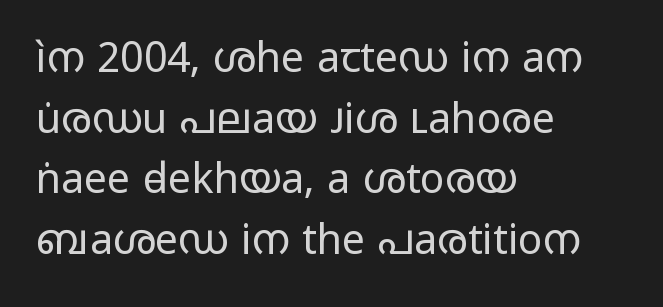
Q: Is the text bold? A: No.
Q: Is the text italic (slanted)? A: No, it is upright.
Q: Is the typeface a serif or a sans-serif typeface? A: Sans-serif.
Q: Is the text underlined? A: No.
Q: How is the paragraph aligned? A: Left-aligned.
Q: Is the spacing between letters normal or unusually wide? A: Normal.
Q: Is the spacing between lines tight, normal or loose? A: Normal.
Q: Width (condensed, normal, or wide)? A: Wide.
Q: Stroke contrast? A: Low.
Q: x-height? A: Medium.
Q: Monospaced? A: No.
